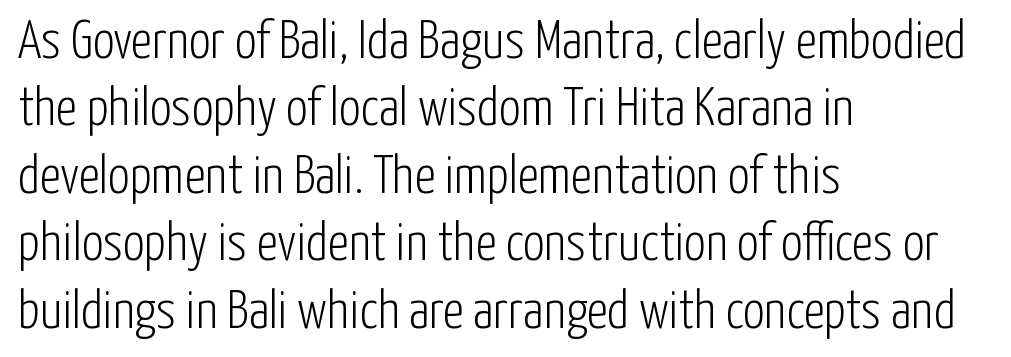
The image shows 54 px light, condensed sans-serif type, upright; set left-aligned, normal line spacing (1.25x), normal letter spacing, not underlined; low stroke contrast and a medium x-height.
